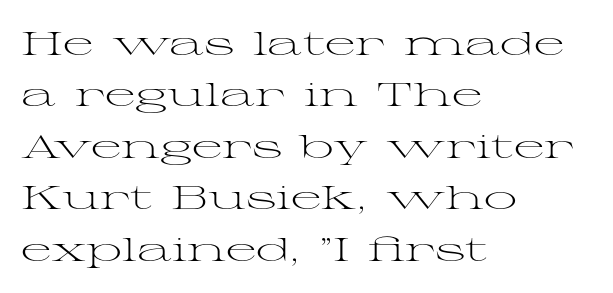
Think of a printed novel: that variable character pitch is what you see here. This is roman type, the default non-slanted kind. Rows of type keep a routine distance in the vertical direction. The space directly below the letters is spotless. Weight: in the light-to-regular range.
